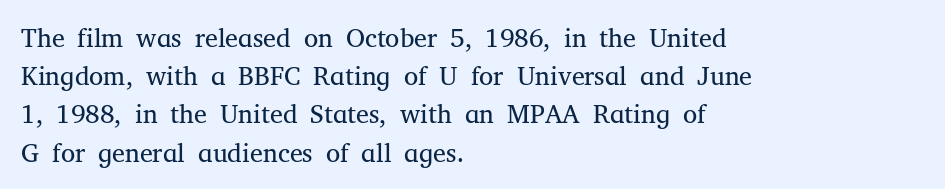
{"italic": "no", "bold": "no", "underline": "no", "align": "left", "line_spacing": "normal", "line_spacing_ratio": 1.47, "letter_spacing": "normal", "letter_spacing_em": 0.0, "glyph_px": 26}
